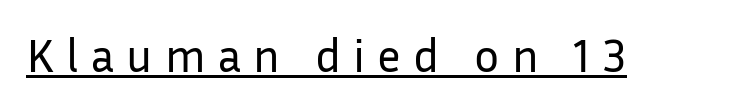
The image shows 47 px regular-weight sans-serif type, upright; set unusually wide letter spacing (+0.26 em), underlined; low stroke contrast and a medium x-height.
